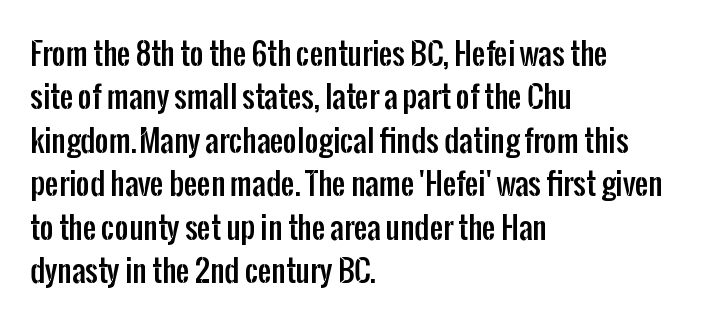
Q: Is the text italic (slanted)? A: No, it is upright.
Q: Is the typeface a serif or a sans-serif typeface? A: Sans-serif.
Q: Is the text underlined? A: No.
Q: How is the paragraph aligned? A: Left-aligned.
Q: Is the spacing between letters normal or unusually wide? A: Normal.
Q: Is the spacing between lines tight, normal or loose? A: Normal.
Q: Width (condensed, normal, or wide)? A: Condensed.
Q: Stroke contrast? A: Low.
Q: x-height? A: Medium.
Q: Monospaced? A: No.
